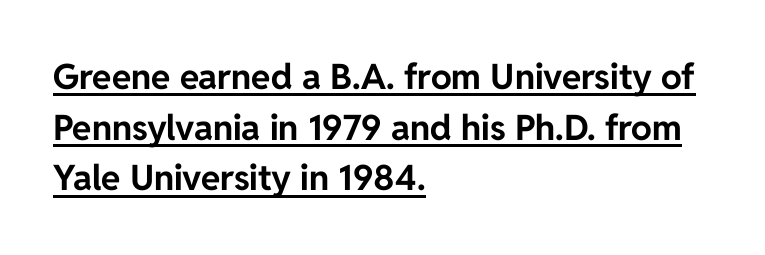
Q: Is the text bold? A: Yes.
Q: Is the text italic (slanted)? A: No, it is upright.
Q: Is the typeface a serif or a sans-serif typeface? A: Sans-serif.
Q: Is the text underlined? A: Yes.
Q: How is the paragraph aligned? A: Left-aligned.
Q: Is the spacing between letters normal or unusually wide? A: Normal.
Q: Is the spacing between lines tight, normal or loose? A: Normal.
Q: Width (condensed, normal, or wide)? A: Normal.
Q: Stroke contrast? A: Low.
Q: x-height? A: Medium.
Q: Monospaced? A: No.
